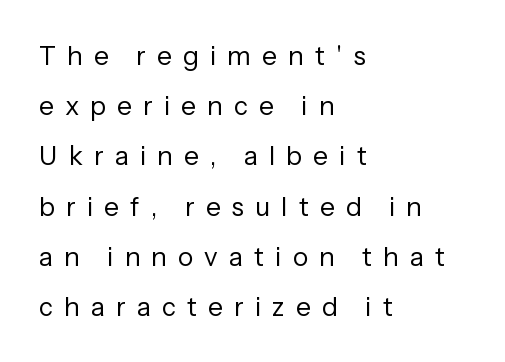
The image shows 26 px text type, upright; set left-aligned, loose line spacing (1.93x), unusually wide letter spacing (+0.43 em), not underlined.
